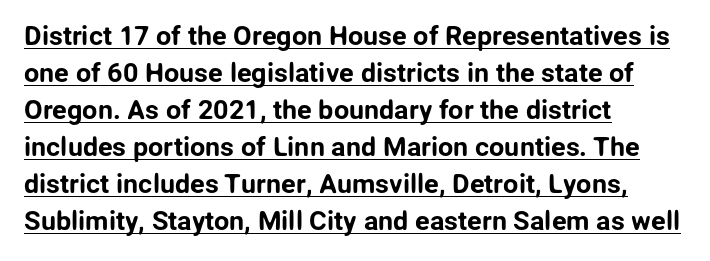
{"italic": "no", "underline": "yes", "align": "left", "line_spacing": "normal", "line_spacing_ratio": 1.37, "letter_spacing": "normal", "letter_spacing_em": 0.0, "glyph_px": 27}
